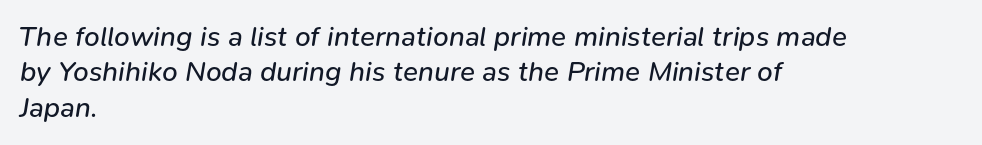
{"italic": "yes", "lean": "right", "slant_degrees": 9, "bold": "no", "weight": "regular", "width": "normal", "stroke_contrast": "low", "x_height": "medium", "monospaced": "no", "underline": "no", "align": "left", "line_spacing": "normal", "line_spacing_ratio": 1.26, "letter_spacing": "normal", "letter_spacing_em": 0.0, "glyph_px": 28}
